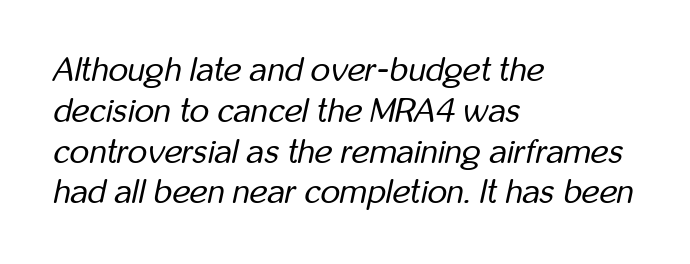
The characters are drawn with everyday or finer stroke widths. A typesetter would call this proportional, since set widths differ per character. These lines are set flush left with a ragged right edge. There's an unmistakable incline to the writing here. Observe the ordinary spacing: letters are neighbours, not strangers.
